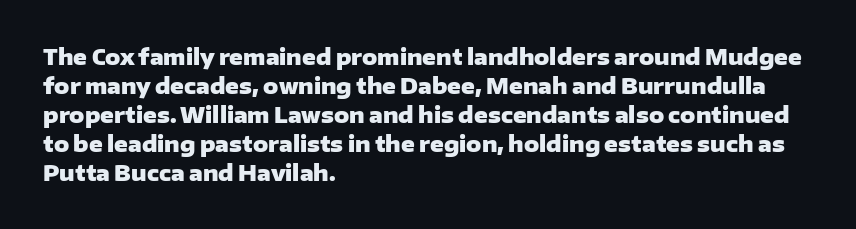
{"italic": "no", "bold": "yes", "underline": "no", "align": "left", "line_spacing": "normal", "line_spacing_ratio": 1.38, "letter_spacing": "normal", "letter_spacing_em": 0.0, "glyph_px": 21}
